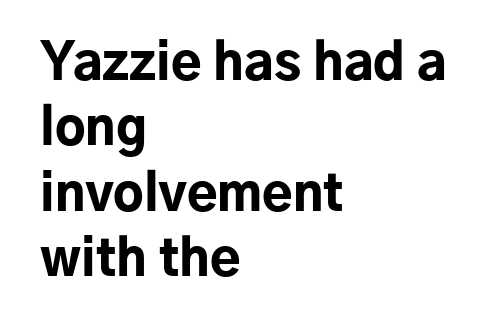
Casual observation: everything's shoved over to the left. These lines keep a tight, regular rhythm from letter to letter. Is this a fixed-width face? No — the glyphs have proportional, varying widths. Letterform terminals end flat and unadorned throughout the passage.
